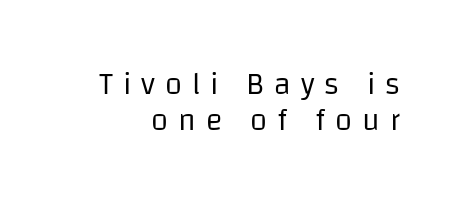
{"serif": "no", "italic": "no", "bold": "no", "weight": "regular", "width": "normal", "stroke_contrast": "low", "x_height": "large", "monospaced": "no", "underline": "no", "line_spacing_ratio": 1.16, "letter_spacing": "wide", "letter_spacing_em": 0.32, "glyph_px": 31}
